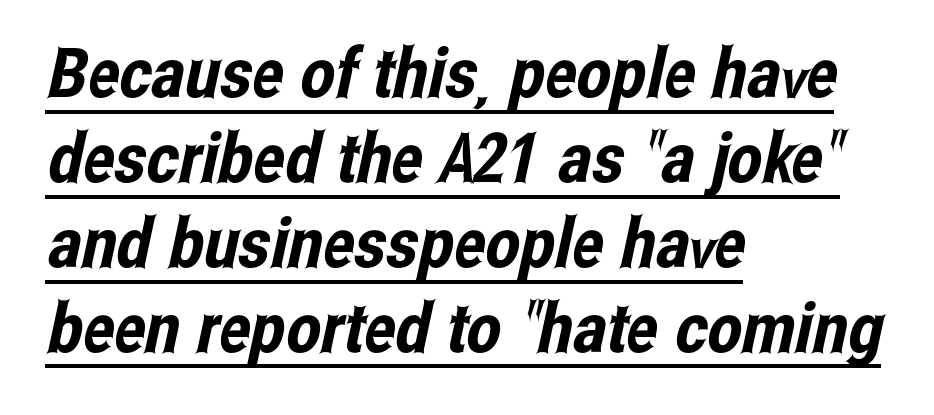
Serif or sans? Sans — the stroke terminals are bare. The setting favours the left margin, as ordinary paragraphs usually do. Each letter keeps its own natural width here, so spacing adapts to shape. What stands out about the letter spacing? Nothing — it is the standard amount. Each line of the rendering has a horizontal stroke beneath the glyphs.
